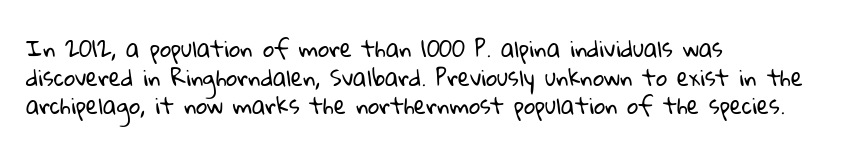
{"bold": "no", "underline": "no", "align": "left", "line_spacing": "normal", "line_spacing_ratio": 1.3, "letter_spacing": "normal", "letter_spacing_em": 0.0, "glyph_px": 22}
